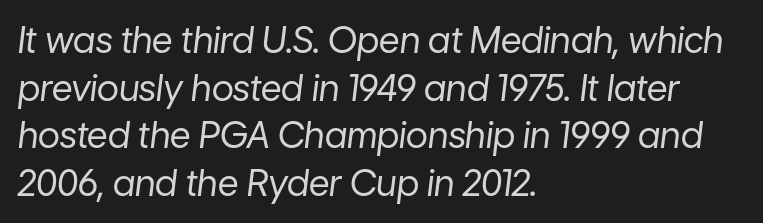
The image shows 36 px regular-weight type, italic (leaning right); set left-aligned, normal line spacing (1.32x), normal letter spacing, not underlined; low stroke contrast and a medium x-height.
